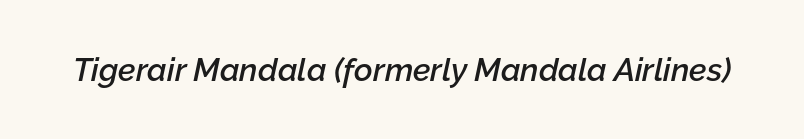
Inter-character spacing is left at the font's built-in metrics. Weight: semibold (demi). Slant detected: the letters are inclined. Descenders are the only things crossing below the line. The rendering uses natural spacing where letterforms have individual widths.
